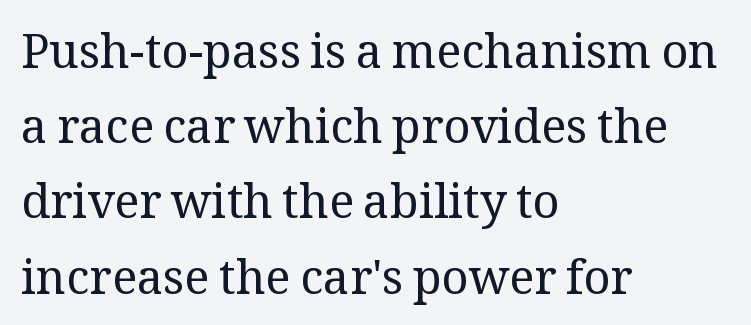
Q: Is the text bold? A: No.
Q: Is the text italic (slanted)? A: No, it is upright.
Q: Is the typeface a serif or a sans-serif typeface? A: Serif.
Q: Is the text underlined? A: No.
Q: How is the paragraph aligned? A: Left-aligned.
Q: Is the spacing between letters normal or unusually wide? A: Normal.
Q: Is the spacing between lines tight, normal or loose? A: Normal.
Q: Width (condensed, normal, or wide)? A: Normal.
Q: Stroke contrast? A: Medium.
Q: x-height? A: Medium.
Q: Monospaced? A: No.
